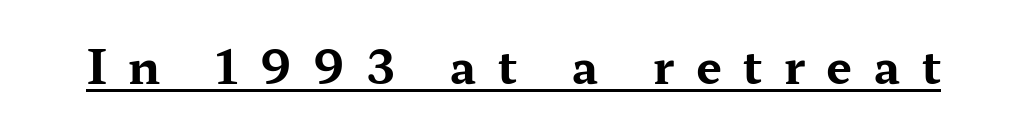
Weight: bold. Vertical strokes here are truly vertical. Little horizontal feet cap the strokes, marking this as serif type. Each letter keeps its own natural width here, so spacing adapts to shape.
